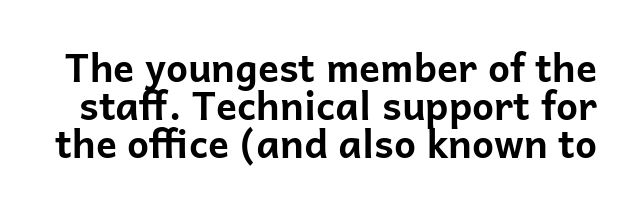
Every stem runs plumb, perpendicular to the baseline. Check the space under the baseline: it is left empty. Honestly, the rows look squashed on top of each other. The passage shown is emphatically bold.
